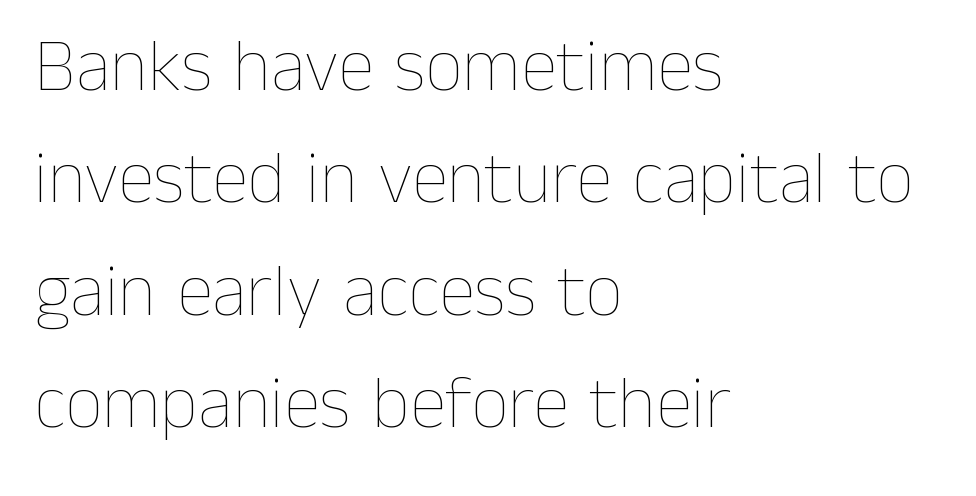
The image shows 74 px thin type, upright; set left-aligned, normal line spacing (1.52x), normal letter spacing, not underlined; low stroke contrast and a medium x-height.
